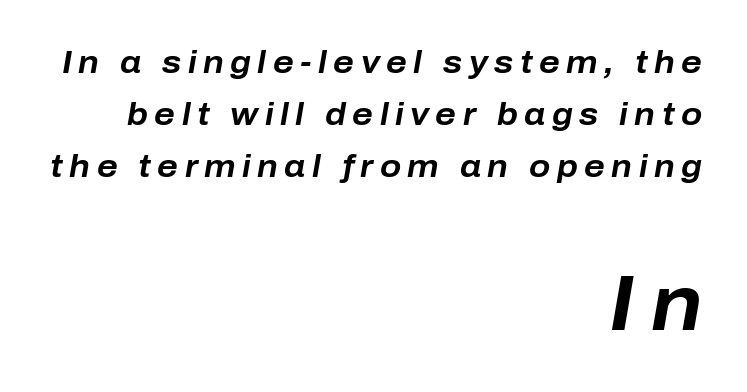
Q: Is the text bold? A: Yes.
Q: Is the text italic (slanted)? A: Yes, it leans right by about 10 degrees.
Q: Is the text underlined? A: No.
Q: How is the paragraph aligned? A: Right-aligned.
Q: Is the spacing between letters normal or unusually wide? A: Unusually wide.
Q: Is the spacing between lines tight, normal or loose? A: Normal.
Q: Which block of text is set in a larger size, the first (top) or the second (bottom)? A: The second (bottom) one.
Q: Width (condensed, normal, or wide)? A: Normal.
Q: Stroke contrast? A: Low.
Q: x-height? A: Medium.
Q: Monospaced? A: No.
